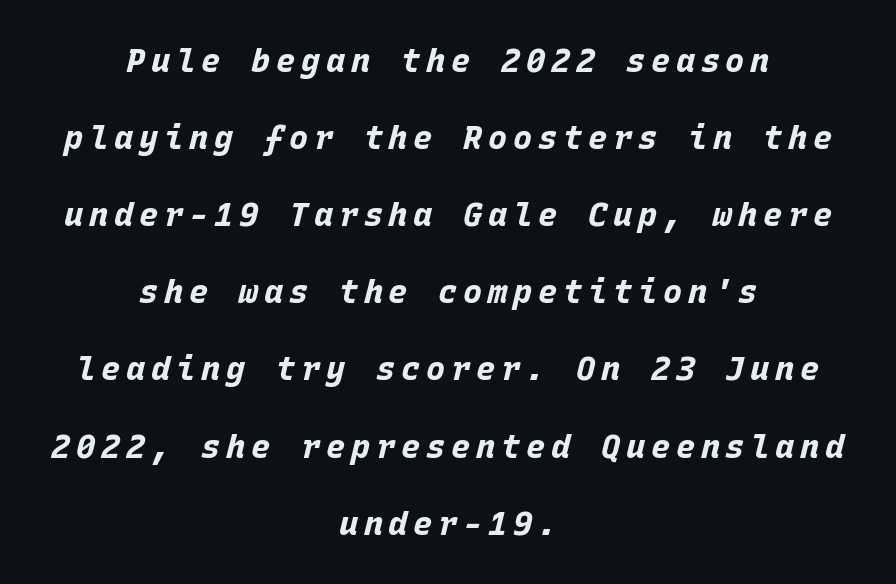
Q: Is the text bold? A: Yes.
Q: Is the text italic (slanted)? A: Yes, it leans right by about 15 degrees.
Q: Is the text underlined? A: No.
Q: How is the paragraph aligned? A: Centered.
Q: Is the spacing between lines tight, normal or loose? A: Loose.
Q: Width (condensed, normal, or wide)? A: Normal.
Q: Stroke contrast? A: Low.
Q: x-height? A: Large.
Q: Monospaced? A: Yes.
